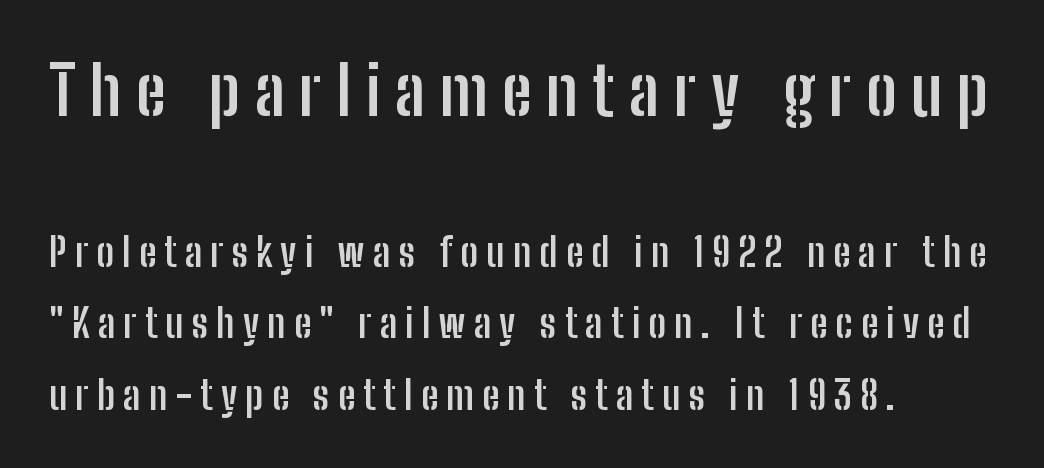
Q: Is the text bold? A: Yes.
Q: Is the text italic (slanted)? A: No, it is upright.
Q: Is the typeface a serif or a sans-serif typeface? A: Sans-serif.
Q: Is the text underlined? A: No.
Q: How is the paragraph aligned? A: Left-aligned.
Q: Is the spacing between letters normal or unusually wide? A: Unusually wide.
Q: Which block of text is set in a larger size, the first (top) or the second (bottom)? A: The first (top) one.
Q: Width (condensed, normal, or wide)? A: Condensed.
Q: Stroke contrast? A: Low.
Q: x-height? A: Medium.
Q: Monospaced? A: No.
